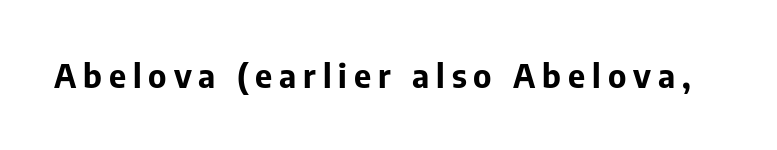
Q: Is the text bold? A: Yes.
Q: Is the text italic (slanted)? A: No, it is upright.
Q: Is the typeface a serif or a sans-serif typeface? A: Sans-serif.
Q: Is the text underlined? A: No.
Q: Is the spacing between letters normal or unusually wide? A: Unusually wide.
Q: Width (condensed, normal, or wide)? A: Normal.
Q: Stroke contrast? A: Low.
Q: x-height? A: Medium.
Q: Monospaced? A: No.
